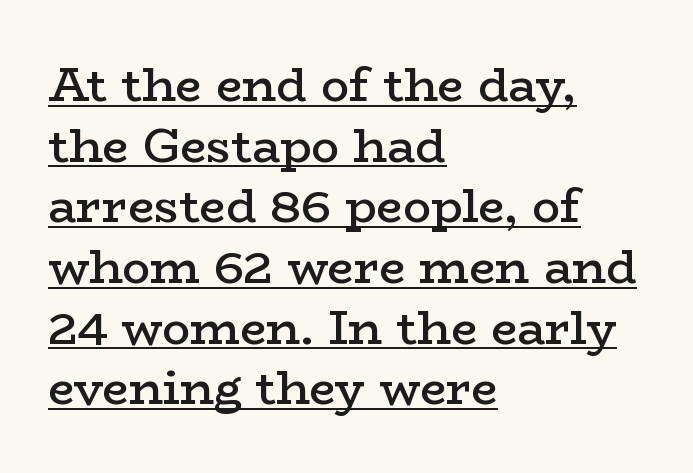
The image shows 47 px semibold, wide serif type, upright; set left-aligned, normal line spacing (1.29x), normal letter spacing, underlined; low stroke contrast and a medium x-height.
